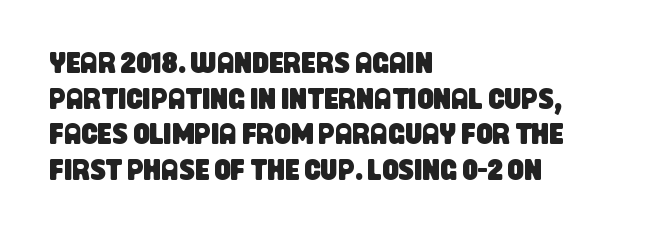
The image shows 29 px condensed sans-serif type; set left-aligned, line spacing 1.23x, normal letter spacing, not underlined; low stroke contrast and a large x-height.
